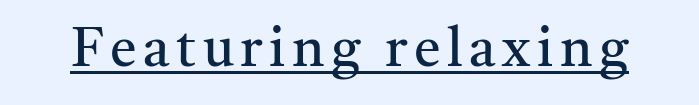
Q: Is the text bold? A: No.
Q: Is the text italic (slanted)? A: No, it is upright.
Q: Is the typeface a serif or a sans-serif typeface? A: Serif.
Q: Is the text underlined? A: Yes.
Q: Width (condensed, normal, or wide)? A: Normal.
Q: Stroke contrast? A: Medium.
Q: x-height? A: Medium.
Q: Monospaced? A: No.
